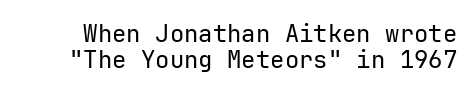
{"italic": "no", "bold": "no", "underline": "no", "line_spacing": "tight", "line_spacing_ratio": 1.08, "letter_spacing": "normal", "letter_spacing_em": 0.0, "glyph_px": 24}
